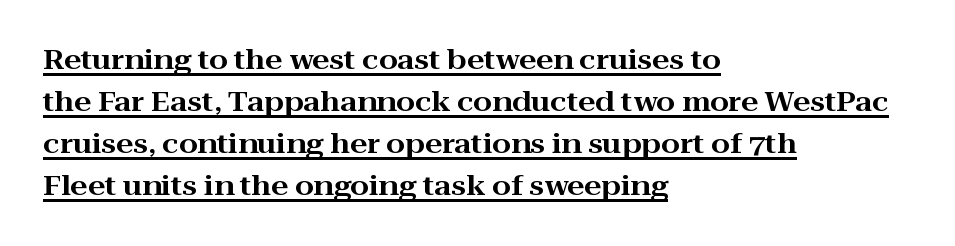
{"italic": "no", "underline": "yes", "align": "left", "line_spacing": "normal", "line_spacing_ratio": 1.56, "letter_spacing": "normal", "letter_spacing_em": 0.0, "glyph_px": 27}
